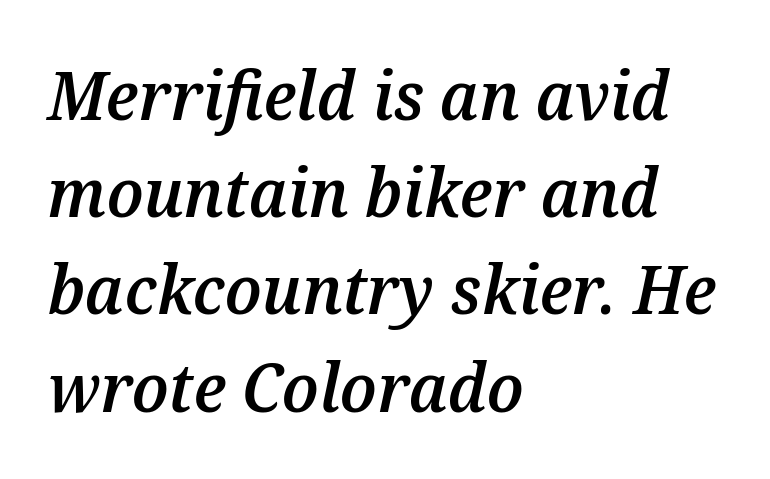
Anything drawn beneath the words? Only blank space. The rendering keeps characters at their native spacing. Every letter is mildly thick-stroked: semibold rather than bold. The text carries the slant typical of an italic or oblique font. The passage shown is typed in a proportional face where columns would drift.
